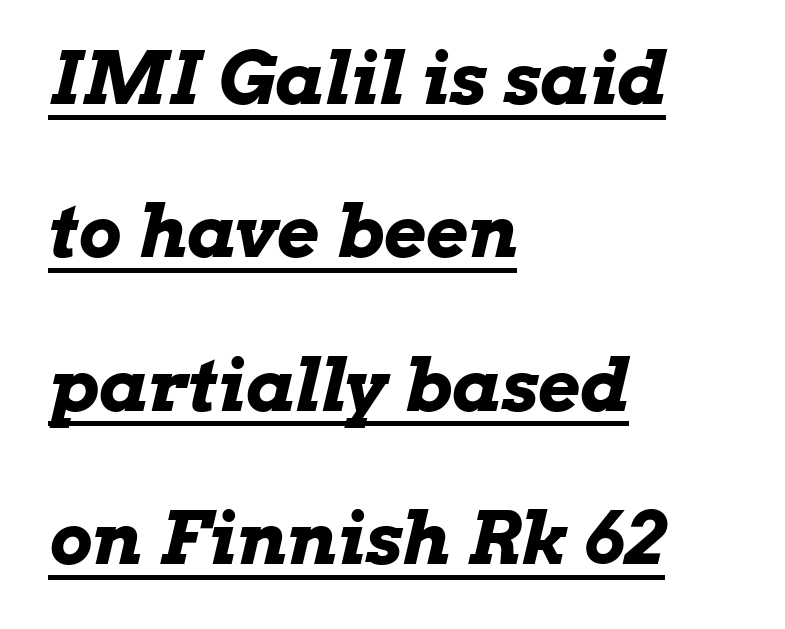
The image shows 73 px bold, wide type, italic (leaning right); set left-aligned, loose line spacing (2.1x), normal letter spacing, underlined; low stroke contrast and a medium x-height.
